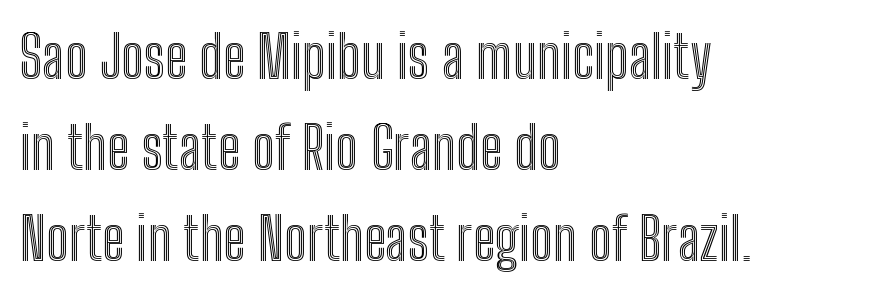
Q: Is the text italic (slanted)? A: No, it is upright.
Q: Is the text underlined? A: No.
Q: How is the paragraph aligned? A: Left-aligned.
Q: Is the spacing between letters normal or unusually wide? A: Normal.
Q: Is the spacing between lines tight, normal or loose? A: Normal.
Q: Width (condensed, normal, or wide)? A: Condensed.
Q: x-height? A: Medium.
Q: Monospaced? A: No.
